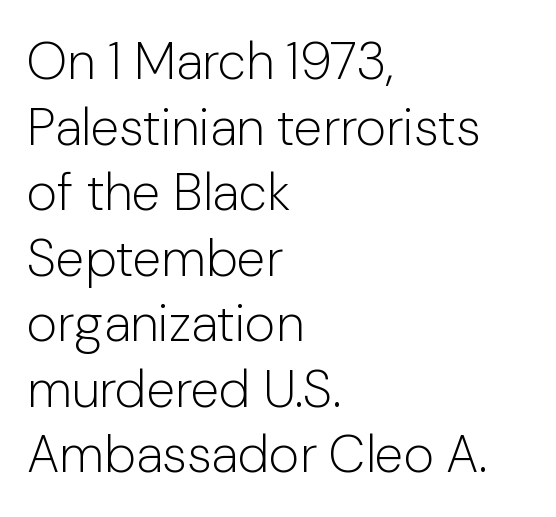
Nobody drew a line under any word here. Do the characters align in a grid? No, the font is proportional. Weight class: somewhere from thin through regular. The vertical gap from one line to the next is medium. Which margin do the lines hug? The left one — the right edge is uneven.
